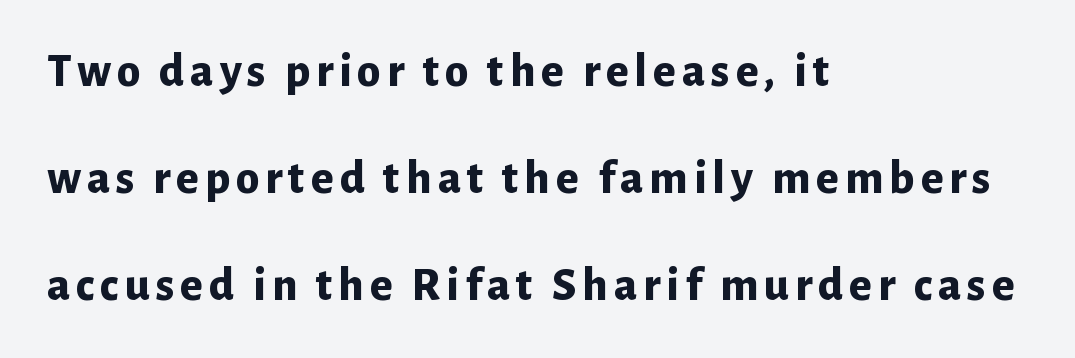
The image shows 48 px bold sans-serif type, upright; set left-aligned, loose line spacing (2.23x), not underlined; low stroke contrast and a medium x-height.
